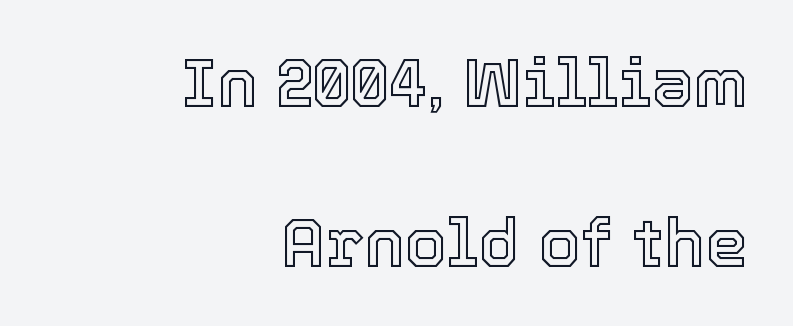
The image shows 68 px text type, upright; set right-aligned, loose line spacing (2.35x), normal letter spacing, not underlined; a medium x-height.
